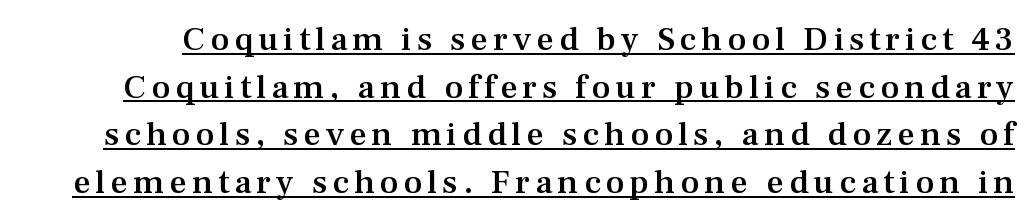
Style check: upright. Successive baselines arrive at the customary interval. This sample has the flowing, uneven cadence of proportional lettering. Stroke terminals: seriffed. Weight: semibold (demi).
